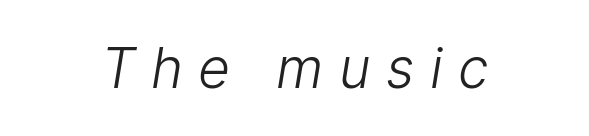
The image shows 55 px light sans-serif type; set centered, unusually wide letter spacing (+0.28 em), not underlined; low stroke contrast and a medium x-height.
